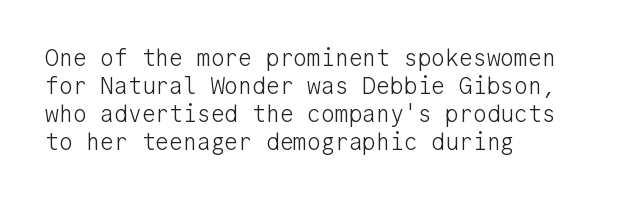
The image shows 23 px text type, upright; set left-aligned, line spacing 1.22x, normal letter spacing, not underlined.
